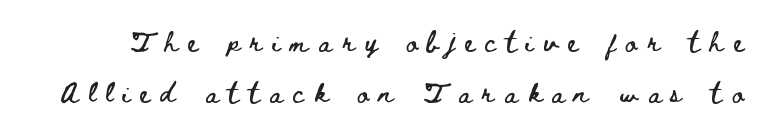
The image shows 21 px text type; set loose line spacing (2.42x), unusually wide letter spacing (+0.48 em), not underlined.
